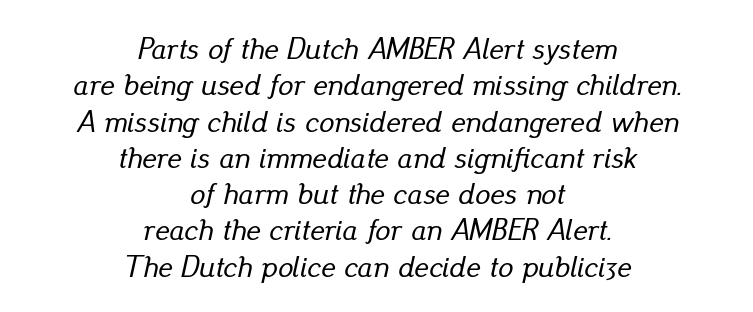
It's the slanting kind of type. Any mark beneath the type? The region is blank. Short and long lines alike share a common midpoint. Each letter keeps its own natural width here, so spacing adapts to shape.
